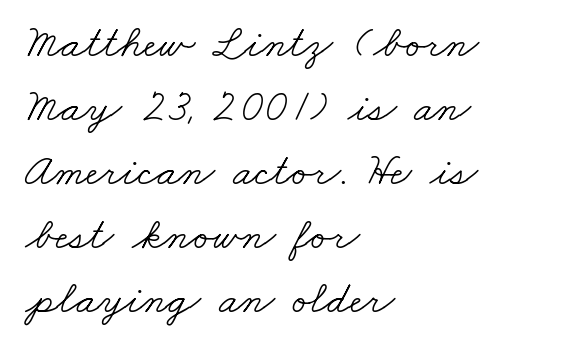
Q: Is the text bold? A: No.
Q: Is the typeface a serif or a sans-serif typeface? A: Serif.
Q: Is the text underlined? A: No.
Q: How is the paragraph aligned? A: Left-aligned.
Q: Is the spacing between letters normal or unusually wide? A: Normal.
Q: Is the spacing between lines tight, normal or loose? A: Normal.
Q: Width (condensed, normal, or wide)? A: Wide.
Q: Stroke contrast? A: Low.
Q: x-height? A: Small.
Q: Monospaced? A: No.
